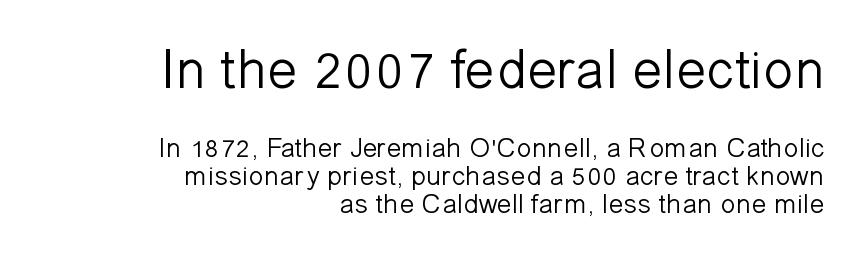
{"serif": "no", "italic": "no", "bold": "no", "weight": "light", "width": "normal", "stroke_contrast": "low", "x_height": "medium", "monospaced": "no", "underline": "no", "align": "right", "line_spacing": "tight", "line_spacing_ratio": 0.99, "letter_spacing": "normal", "letter_spacing_em": 0.0, "larger_block": "first", "size_ratio": 2.0, "glyph_px": 56}
